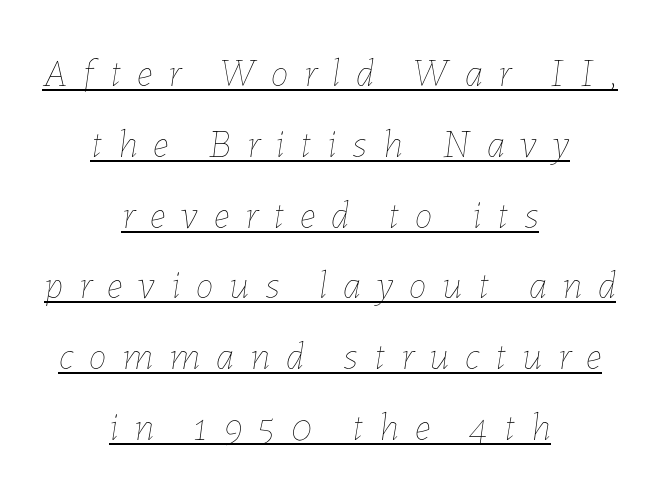
The image shows 40 px thin type, italic (leaning right); set centered, line spacing 1.77x, unusually wide letter spacing (+0.4 em), underlined; low stroke contrast and a medium x-height.
